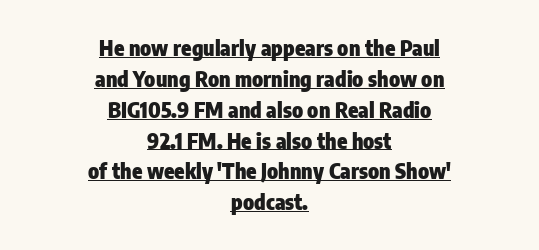
These lines were composed using upright roman letters. This rendering uses center alignment, leaving both contours irregular but symmetric. You can see a thin bar hugging the bottom of the glyphs. Observe the ordinary spacing: letters are neighbours, not strangers. Caption: bold face, heavy strokes.
